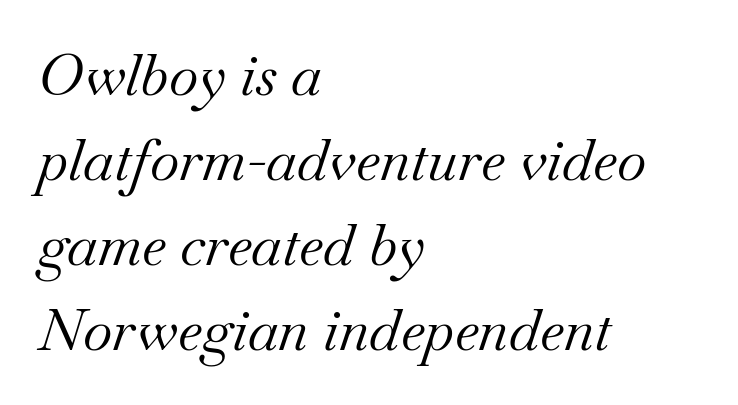
The image shows 57 px regular-weight serif type, italic (leaning right); set left-aligned, normal line spacing (1.49x), normal letter spacing, not underlined; medium stroke contrast and a small x-height.
